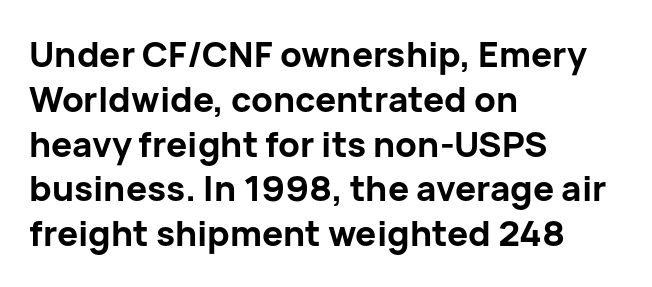
The image shows 35 px bold sans-serif type, upright; set left-aligned, normal line spacing (1.28x), normal letter spacing, not underlined; low stroke contrast and a medium x-height.
